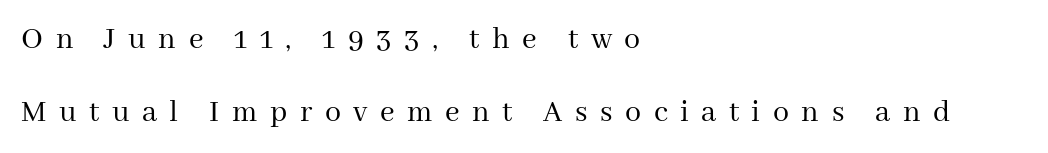
A quiet, ordinary-to-light weight characterises the typeface. Horizontal bands of white between lines are thick stripes. The lettering holds an erect, upright posture throughout. This sample uses a serif face. Tracking value appears strongly positive — letters spread wide.
